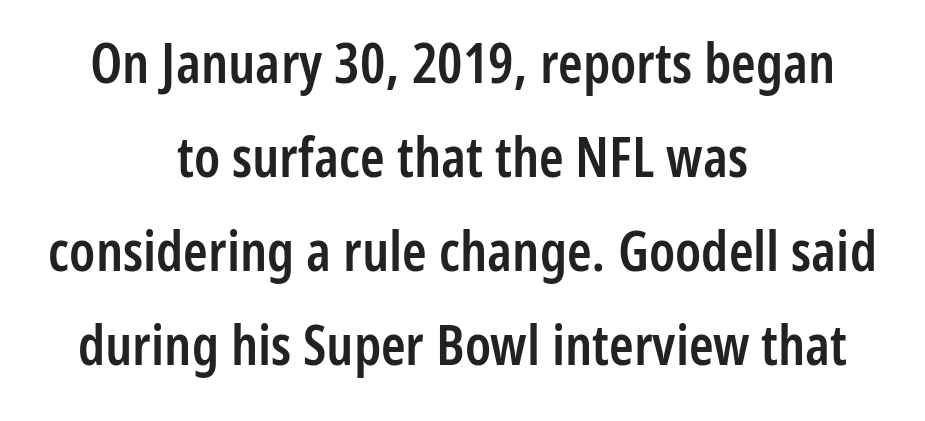
The image shows 56 px semibold, condensed sans-serif type, upright; set centered, normal line spacing (1.68x), normal letter spacing, not underlined; low stroke contrast and a medium x-height.
